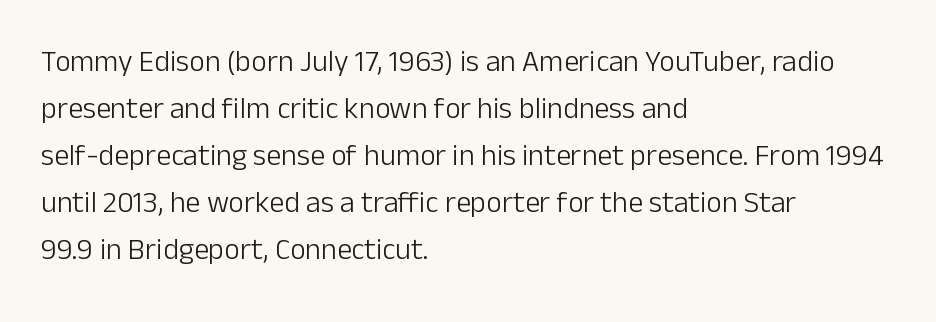
Q: Is the text bold? A: No.
Q: Is the text italic (slanted)? A: No, it is upright.
Q: Is the typeface a serif or a sans-serif typeface? A: Sans-serif.
Q: Is the text underlined? A: No.
Q: How is the paragraph aligned? A: Left-aligned.
Q: Is the spacing between letters normal or unusually wide? A: Normal.
Q: Is the spacing between lines tight, normal or loose? A: Normal.
Q: Width (condensed, normal, or wide)? A: Normal.
Q: Stroke contrast? A: Low.
Q: x-height? A: Medium.
Q: Monospaced? A: No.
